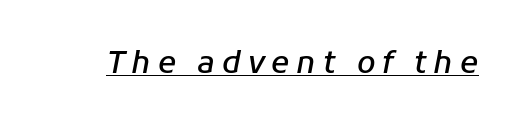
How heavy is the stroke? Medium-heavy — a semibold, shy of bold. The letters are slanted; this is an italic face. A typesetter would call this proportional, since set widths differ per character. A continuous stroke trails under the words, as in a hyperlink. Caption: expanded tracking, letters set apart.
